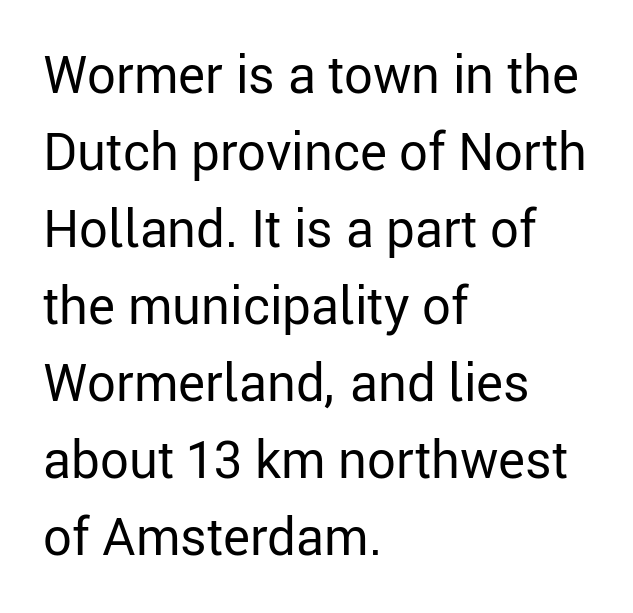
The image shows 51 px regular-weight sans-serif type, upright; set left-aligned, normal line spacing (1.51x), normal letter spacing, not underlined; low stroke contrast and a medium x-height.
